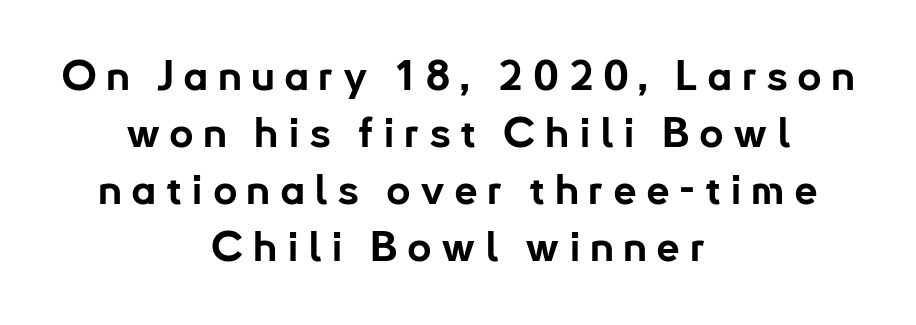
Q: Is the text bold? A: Yes.
Q: Is the text italic (slanted)? A: No, it is upright.
Q: Is the typeface a serif or a sans-serif typeface? A: Sans-serif.
Q: Is the text underlined? A: No.
Q: How is the paragraph aligned? A: Centered.
Q: Is the spacing between letters normal or unusually wide? A: Unusually wide.
Q: Is the spacing between lines tight, normal or loose? A: Normal.
Q: Width (condensed, normal, or wide)? A: Normal.
Q: Stroke contrast? A: Low.
Q: x-height? A: Small.
Q: Monospaced? A: No.
